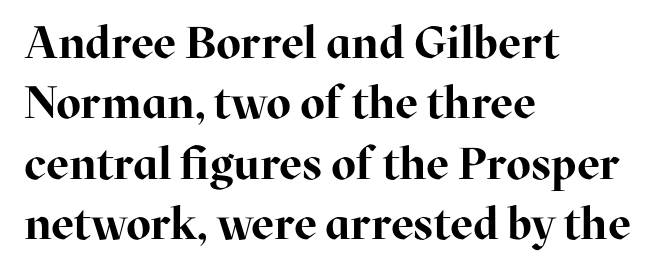
I'd call this a serif setting — the letters wear small feet. Here the glyphs are tracked normally, forming tight word shapes. Vertical strokes here are truly vertical. Layout note: lines flush left.
